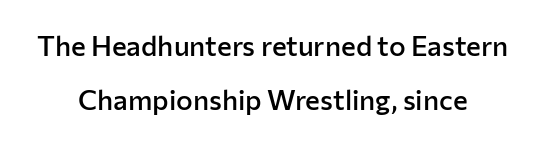
The image shows 28 px semibold sans-serif type, upright; set centered, loose line spacing (1.94x), normal letter spacing, not underlined; low stroke contrast and a medium x-height.
